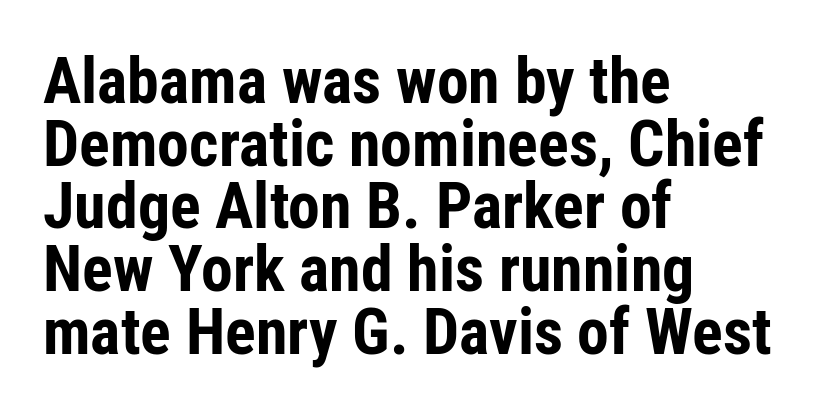
Typographically, this falls in the sans-serif category. These lines huddle together more closely than default settings would place them. The font's upright variant was chosen for this text. Any mark beneath the type? The region is blank.
